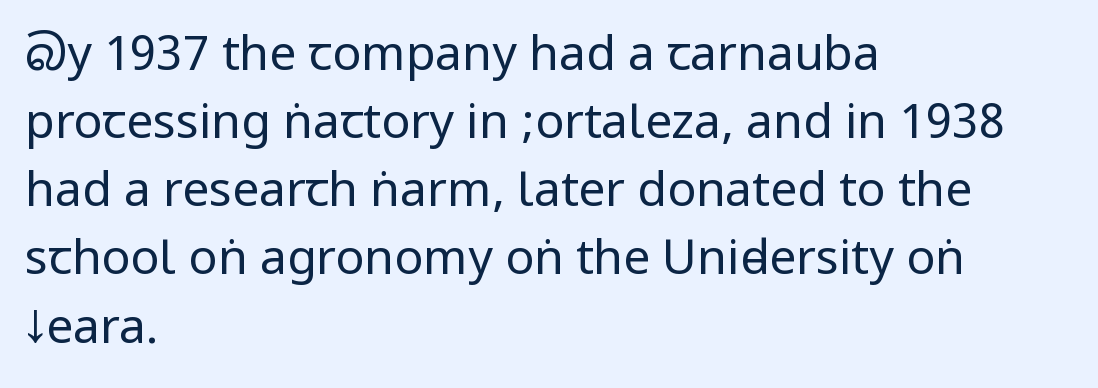
{"serif": "no", "italic": "no", "bold": "no", "weight": "regular", "width": "condensed", "stroke_contrast": "low", "underline": "no", "align": "left", "line_spacing": "normal", "line_spacing_ratio": 1.42, "letter_spacing": "normal", "letter_spacing_em": 0.0, "glyph_px": 48}
